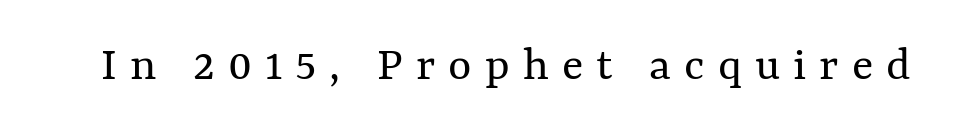
Is this a fixed-width face? No — the glyphs have proportional, varying widths. Letters have the restrained weight of plain body copy at most. The letterforms stand isolated, each surrounded by extra space. Underline: absent. Posture: vertical.
